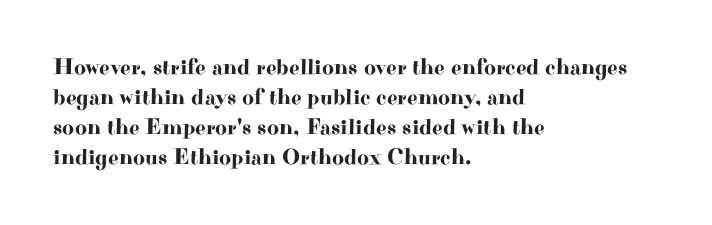
Q: Is the text italic (slanted)? A: No, it is upright.
Q: Is the text underlined? A: No.
Q: How is the paragraph aligned? A: Left-aligned.
Q: Is the spacing between letters normal or unusually wide? A: Normal.
Q: Is the spacing between lines tight, normal or loose? A: Normal.
